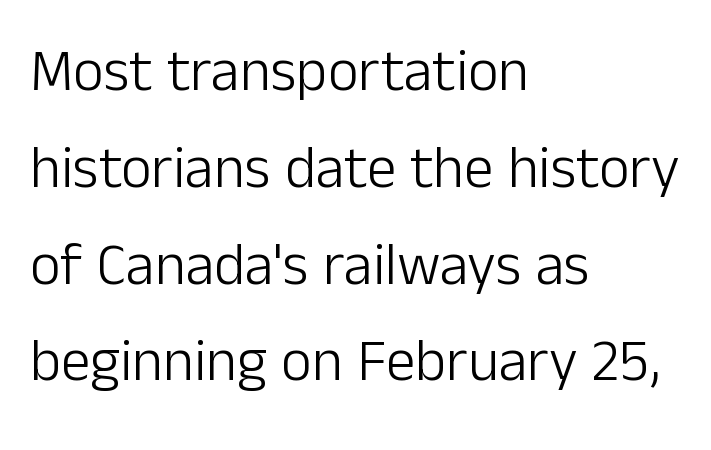
{"serif": "no", "italic": "no", "bold": "no", "weight": "light", "width": "normal", "stroke_contrast": "low", "x_height": "medium", "monospaced": "no", "underline": "no", "align": "left", "line_spacing": "normal", "line_spacing_ratio": 1.64, "letter_spacing": "normal", "letter_spacing_em": 0.0, "glyph_px": 59}
